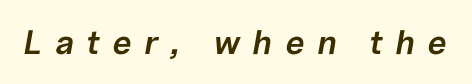
Q: Is the text bold? A: Semi-bold.
Q: Is the text italic (slanted)? A: Yes, it leans right by about 10 degrees.
Q: Is the text underlined? A: No.
Q: Is the spacing between letters normal or unusually wide? A: Unusually wide.
Q: Width (condensed, normal, or wide)? A: Normal.
Q: Stroke contrast? A: Low.
Q: x-height? A: Medium.
Q: Monospaced? A: No.
